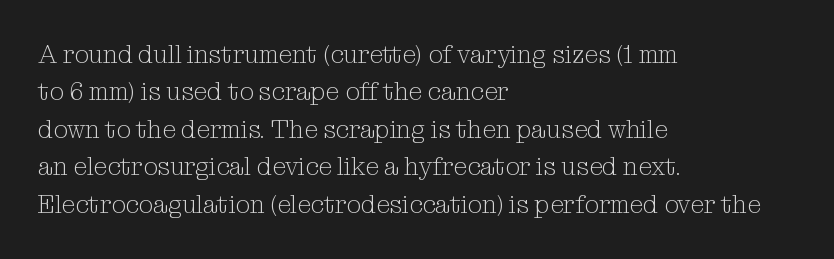
Q: Is the text bold? A: No.
Q: Is the text italic (slanted)? A: No, it is upright.
Q: Is the text underlined? A: No.
Q: How is the paragraph aligned? A: Left-aligned.
Q: Is the spacing between letters normal or unusually wide? A: Normal.
Q: Is the spacing between lines tight, normal or loose? A: Normal.
